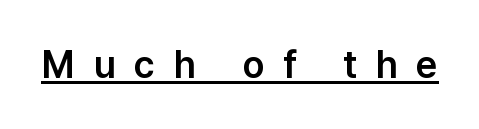
Proportional: the letters do not fall into vertical columns. The typeface chosen for these lines omits serifs. Every character sits straight up, as roman type does. Somebody hit Ctrl+U on this one — the words are underlined. Students, note that the glyphs here are deliberately spaced far apart.
